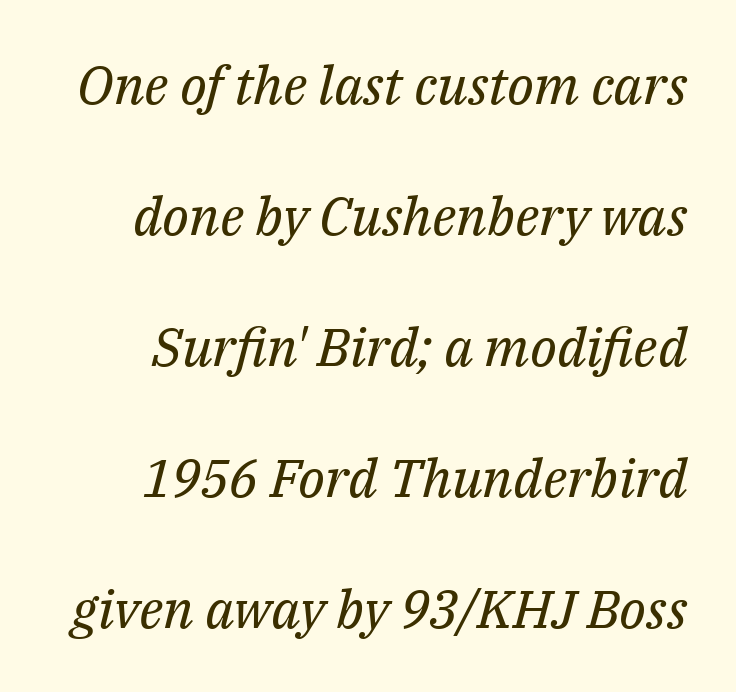
{"serif": "yes", "italic": "yes", "lean": "right", "slant_degrees": 14, "bold": "no", "weight": "regular", "width": "normal", "stroke_contrast": "medium", "x_height": "medium", "monospaced": "no", "underline": "no", "line_spacing": "loose", "line_spacing_ratio": 2.47, "letter_spacing": "normal", "letter_spacing_em": 0.0, "glyph_px": 53}
